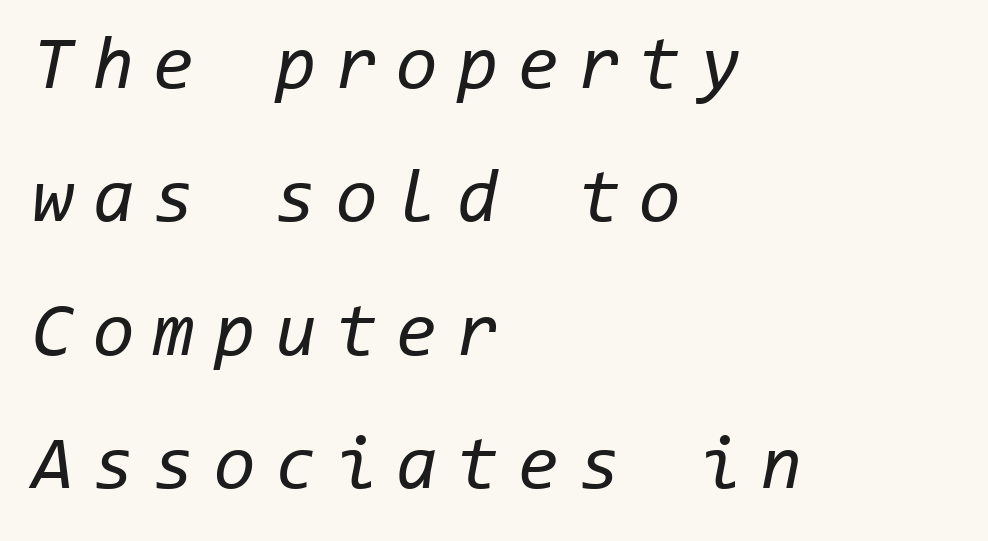
You could count columns in this text — the font is strictly monospaced. Tracking value appears strongly positive — letters spread wide. Type without underlining. Posture: slanted.
